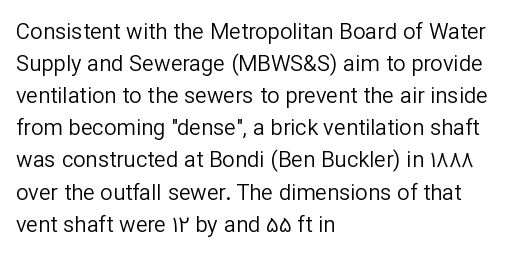
{"italic": "no", "bold": "no", "underline": "no", "align": "left", "line_spacing": "normal", "line_spacing_ratio": 1.46, "letter_spacing": "normal", "letter_spacing_em": 0.0, "glyph_px": 22}
